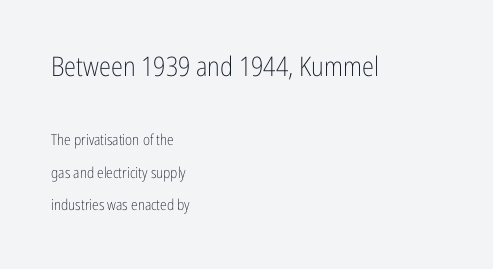
The image shows 27 px text type, upright; set left-aligned, loose line spacing (2.17x), normal letter spacing, not underlined; the first (top) block is 1.8x larger.
